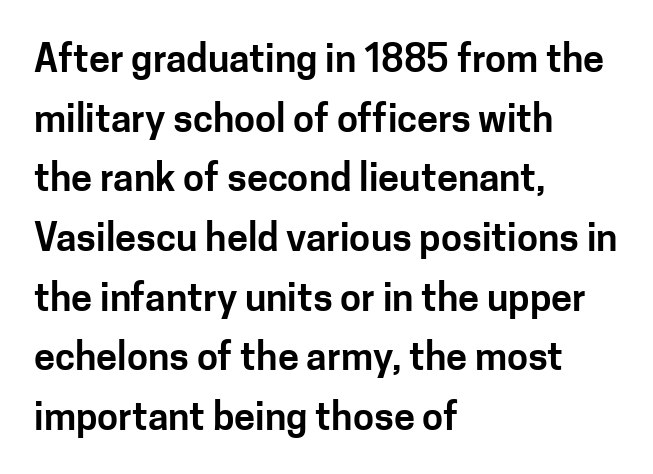
Q: Is the text italic (slanted)? A: No, it is upright.
Q: Is the typeface a serif or a sans-serif typeface? A: Sans-serif.
Q: Is the text underlined? A: No.
Q: How is the paragraph aligned? A: Left-aligned.
Q: Is the spacing between letters normal or unusually wide? A: Normal.
Q: Is the spacing between lines tight, normal or loose? A: Normal.
Q: Width (condensed, normal, or wide)? A: Normal.
Q: Stroke contrast? A: Low.
Q: x-height? A: Medium.
Q: Monospaced? A: No.
